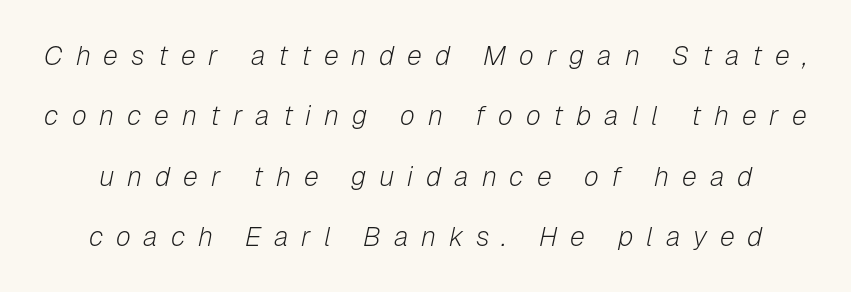
The image shows 27 px text type, italic (leaning right); set loose line spacing (2.24x), unusually wide letter spacing (+0.48 em), not underlined.
